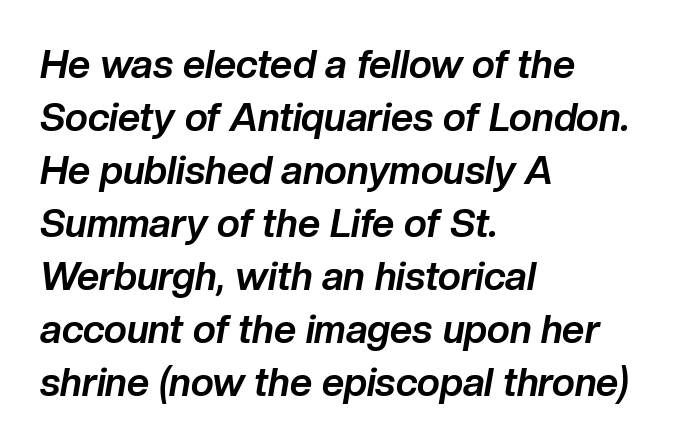
The image shows 39 px bold type, italic (leaning right); set left-aligned, normal line spacing (1.36x), normal letter spacing, not underlined; low stroke contrast and a medium x-height.
